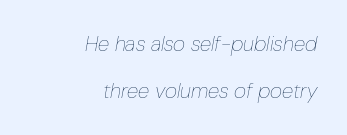
The image shows 21 px text type, italic (leaning right); set right-aligned, loose line spacing (2.22x), normal letter spacing, not underlined.
